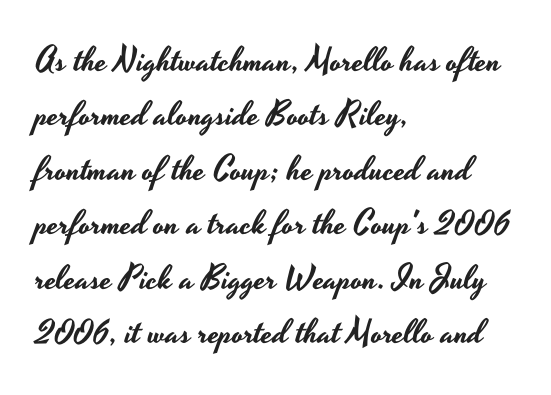
{"serif": "no", "width": "wide", "stroke_contrast": "low", "x_height": "small", "monospaced": "no", "underline": "no", "align": "left", "line_spacing": "normal", "line_spacing_ratio": 1.6, "letter_spacing": "normal", "letter_spacing_em": 0.0, "glyph_px": 34}
